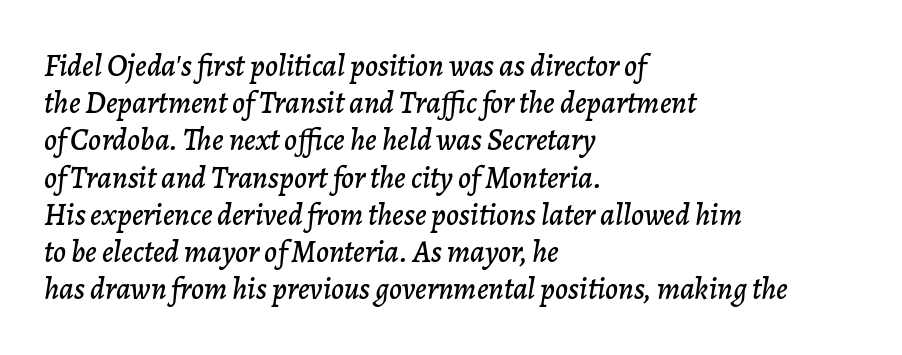
Q: Is the text italic (slanted)? A: Yes, it leans right by about 7 degrees.
Q: Is the text underlined? A: No.
Q: How is the paragraph aligned? A: Left-aligned.
Q: Is the spacing between letters normal or unusually wide? A: Normal.
Q: Width (condensed, normal, or wide)? A: Normal.
Q: Stroke contrast? A: Low.
Q: x-height? A: Medium.
Q: Monospaced? A: No.
